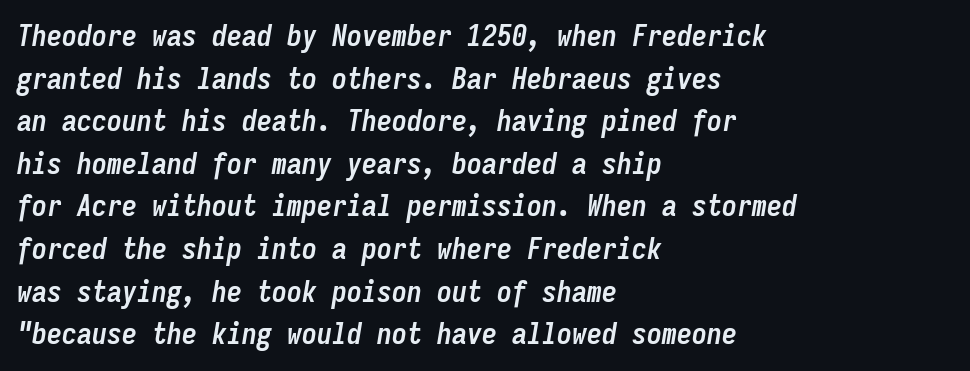
Characters are canted at an angle relative to the baseline's perpendicular. No word sits above an underline. This rendering leaves character spacing at its baseline value. Which margin do the lines hug? The left one — the right edge is uneven. The designer left line spacing at the default. Is the type bold? Yes — the strokes are clearly thick and heavy.
